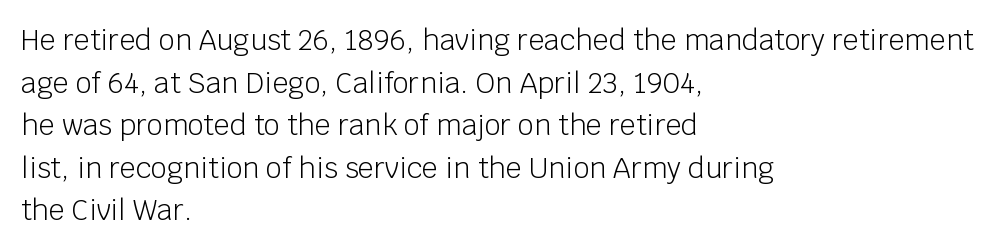
Letterform terminals end flat and unadorned throughout the passage. Posture: vertical. The rendering uses natural spacing where letterforms have individual widths. This reads as an unemphasized weight, regular at the heaviest.
